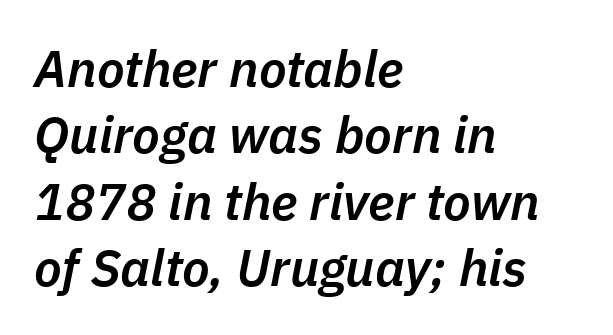
Notice how the stems are inclined rather than vertical — that's the hallmark of italics. Each letter keeps its own natural width here, so spacing adapts to shape. The rendering uses a semibold face; strokes are thickened but not to full bold. Successive baselines arrive at the customary interval.
